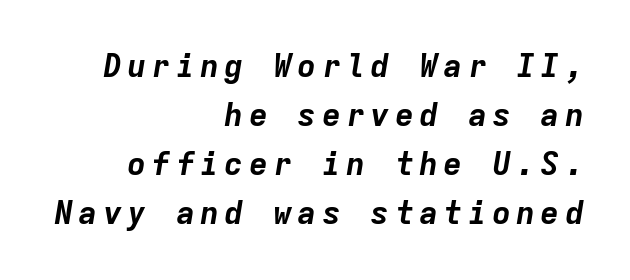
{"italic": "yes", "lean": "right", "slant_degrees": 9, "bold": "yes", "weight": "bold", "width": "normal", "stroke_contrast": "low", "x_height": "medium", "monospaced": "yes", "underline": "no", "align": "right", "line_spacing": "normal", "line_spacing_ratio": 1.53, "glyph_px": 32}
